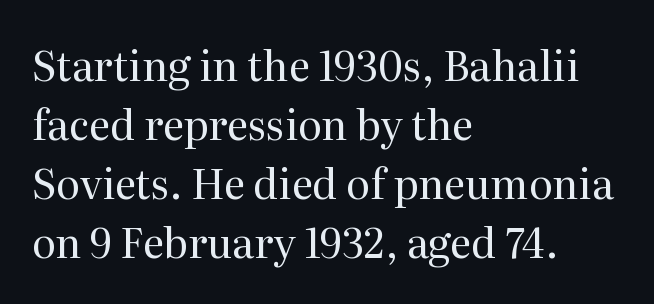
Q: Is the text bold? A: No.
Q: Is the text italic (slanted)? A: No, it is upright.
Q: Is the typeface a serif or a sans-serif typeface? A: Serif.
Q: Is the text underlined? A: No.
Q: How is the paragraph aligned? A: Left-aligned.
Q: Is the spacing between letters normal or unusually wide? A: Normal.
Q: Is the spacing between lines tight, normal or loose? A: Normal.
Q: Width (condensed, normal, or wide)? A: Normal.
Q: Stroke contrast? A: Medium.
Q: x-height? A: Medium.
Q: Monospaced? A: No.
